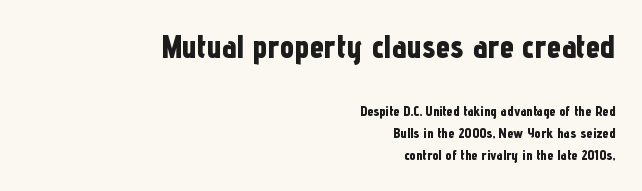
The image shows 32 px bold, condensed sans-serif type, upright; set right-aligned, normal line spacing (1.55x), normal letter spacing, not underlined; the first (top) block is 2.29x larger; low stroke contrast and a medium x-height.
